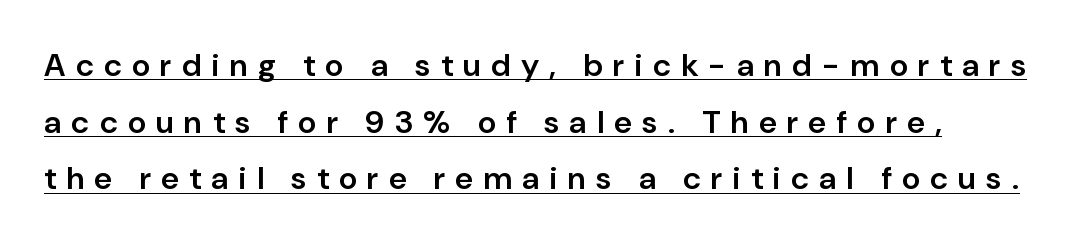
{"serif": "no", "italic": "no", "bold": "semi", "weight": "semibold", "width": "normal", "stroke_contrast": "low", "x_height": "medium", "monospaced": "no", "underline": "yes", "line_spacing_ratio": 1.77, "letter_spacing": "wide", "letter_spacing_em": 0.32, "glyph_px": 32}
